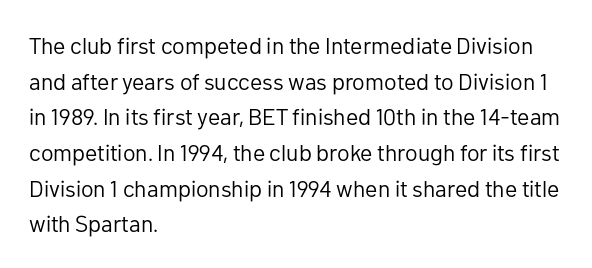
The image shows 23 px text type, upright; set left-aligned, normal line spacing (1.55x), normal letter spacing, not underlined.
